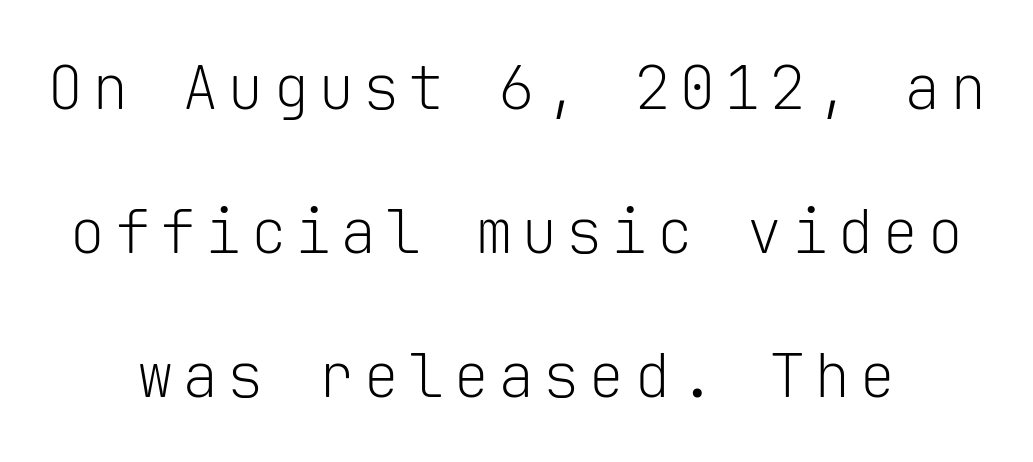
Weight: regular or lighter. Both edges are ragged and mirror each other, which tells us the setting is centered. Fixed-width glyphs throughout — classic coding-font behaviour. A typesetter would call this leading open, well beyond the default.
